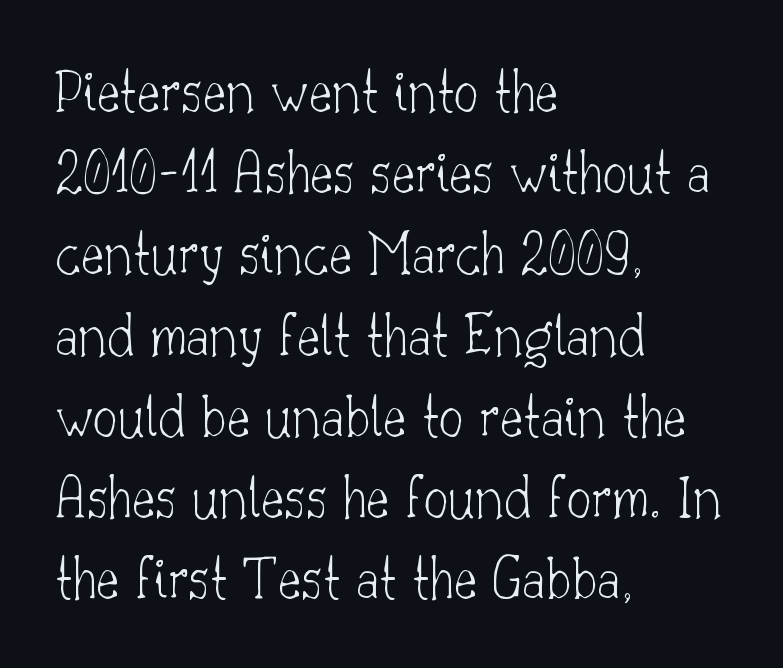
{"serif": "yes", "italic": "no", "bold": "no", "weight": "thin", "width": "normal", "stroke_contrast": "low", "x_height": "small", "monospaced": "no", "underline": "no", "align": "left", "line_spacing": "normal", "line_spacing_ratio": 1.31, "letter_spacing": "normal", "letter_spacing_em": 0.0, "glyph_px": 62}
